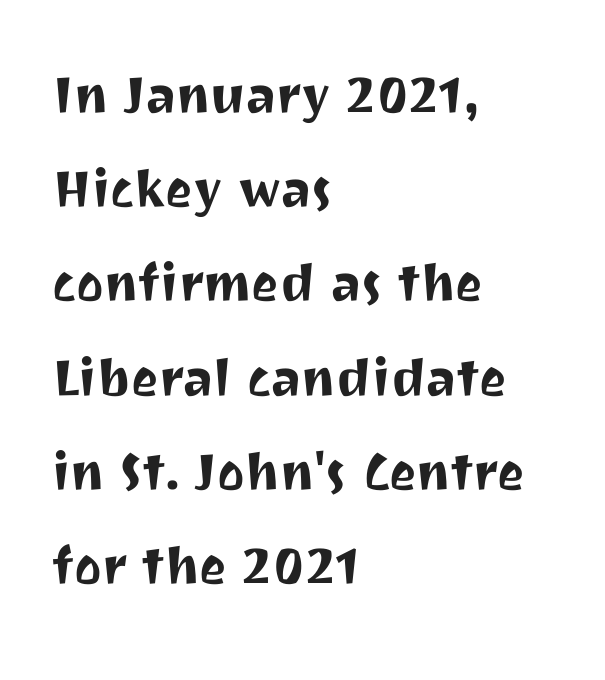
{"serif": "no", "italic": "no", "width": "normal", "stroke_contrast": "medium", "x_height": "medium", "monospaced": "no", "underline": "no", "align": "left", "line_spacing": "normal", "line_spacing_ratio": 1.45, "letter_spacing": "normal", "letter_spacing_em": 0.0, "glyph_px": 65}
